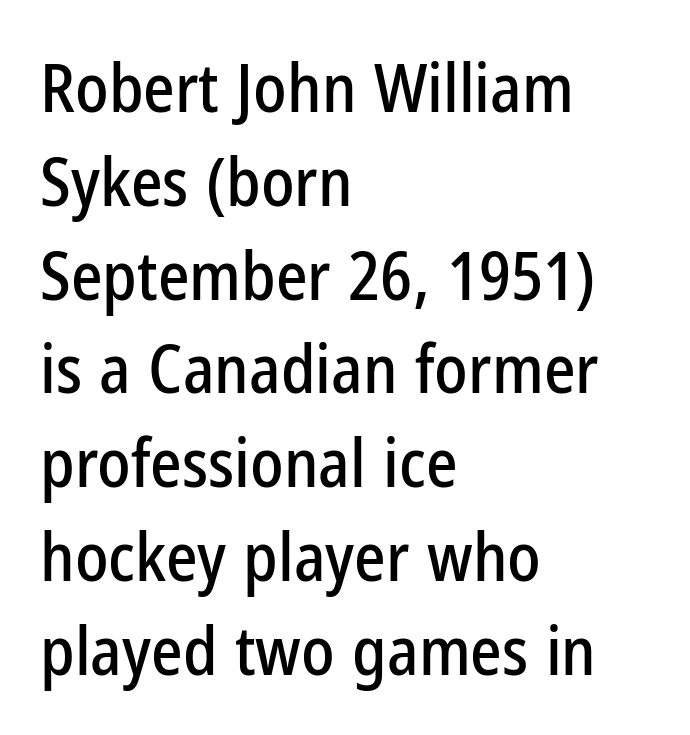
The image shows 67 px condensed sans-serif type, upright; set left-aligned, normal line spacing (1.4x), normal letter spacing, not underlined; low stroke contrast and a medium x-height.
